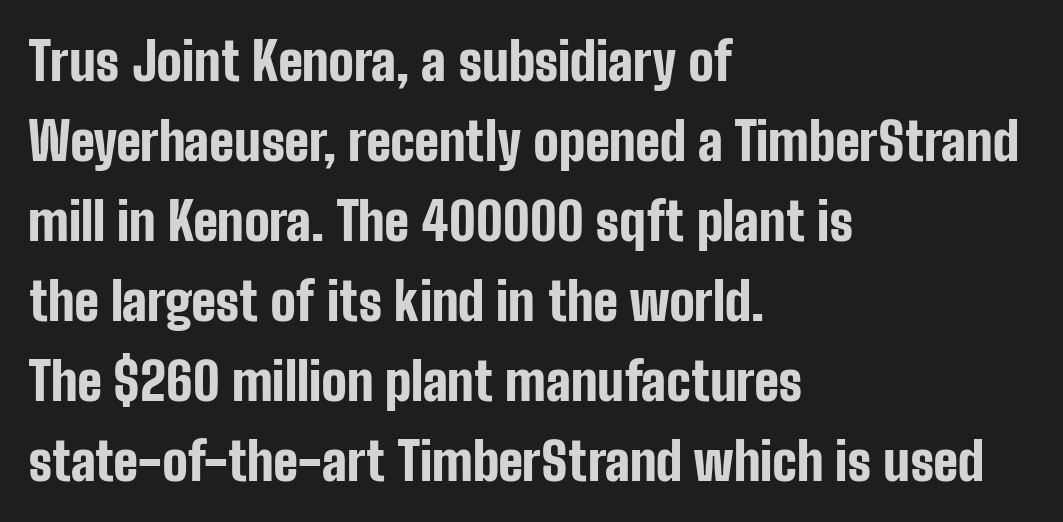
{"serif": "no", "italic": "no", "bold": "yes", "weight": "bold", "width": "condensed", "stroke_contrast": "low", "x_height": "medium", "monospaced": "no", "underline": "no", "align": "left", "line_spacing": "normal", "line_spacing_ratio": 1.51, "letter_spacing": "normal", "letter_spacing_em": 0.0, "glyph_px": 53}
